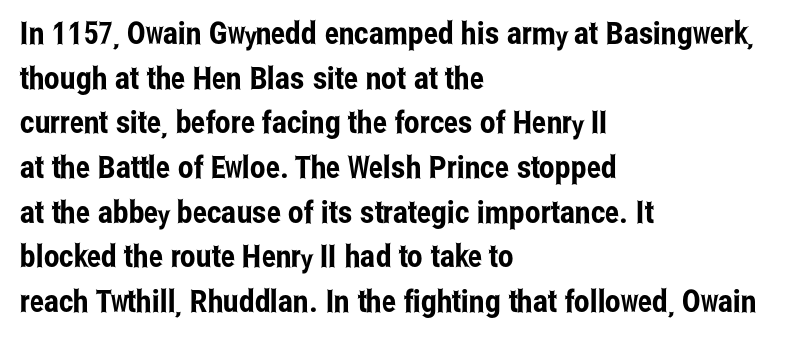
The image shows 31 px condensed sans-serif type, upright; set left-aligned, normal line spacing (1.44x), normal letter spacing, not underlined; low stroke contrast and a medium x-height.
